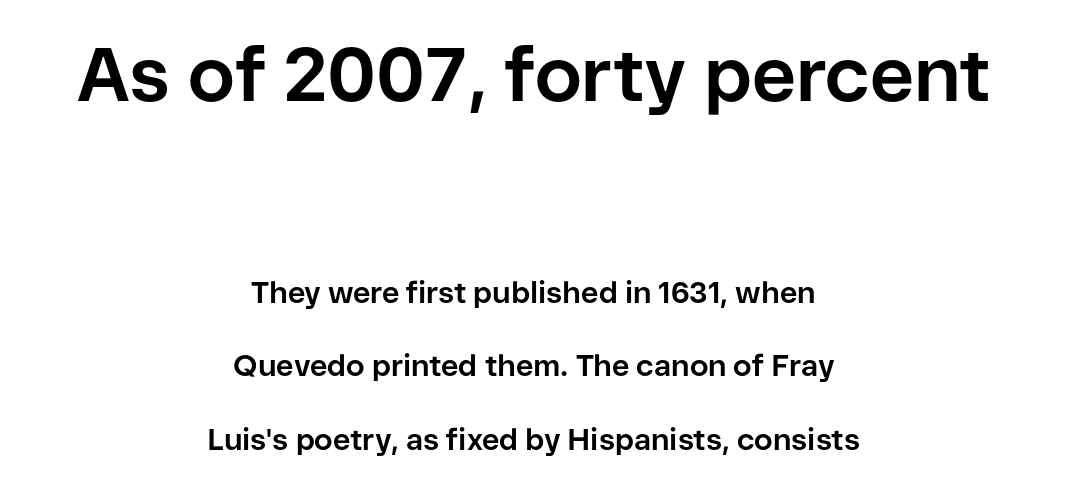
Q: Is the text bold? A: Yes.
Q: Is the text italic (slanted)? A: No, it is upright.
Q: Is the typeface a serif or a sans-serif typeface? A: Sans-serif.
Q: Is the text underlined? A: No.
Q: How is the paragraph aligned? A: Centered.
Q: Is the spacing between letters normal or unusually wide? A: Normal.
Q: Is the spacing between lines tight, normal or loose? A: Loose.
Q: Which block of text is set in a larger size, the first (top) or the second (bottom)? A: The first (top) one.
Q: Width (condensed, normal, or wide)? A: Normal.
Q: Stroke contrast? A: Low.
Q: x-height? A: Medium.
Q: Monospaced? A: No.
